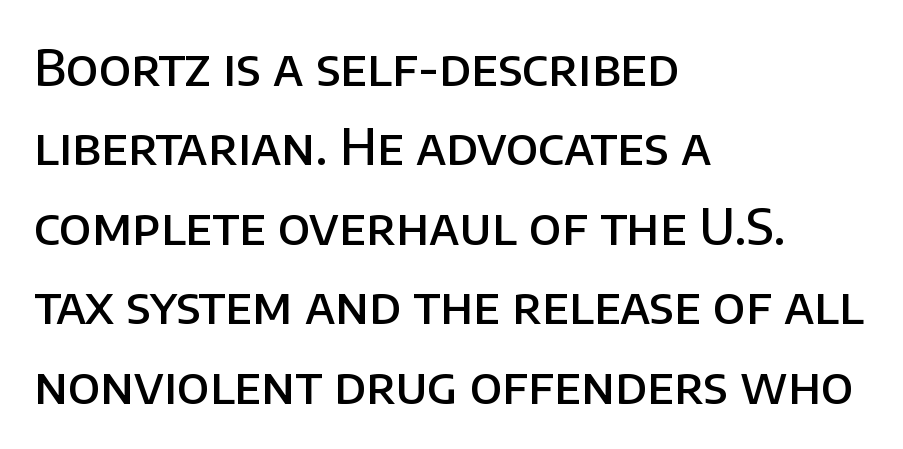
Q: Is the text bold? A: Semi-bold.
Q: Is the text italic (slanted)? A: No, it is upright.
Q: Is the typeface a serif or a sans-serif typeface? A: Sans-serif.
Q: Is the text underlined? A: No.
Q: How is the paragraph aligned? A: Left-aligned.
Q: Is the spacing between letters normal or unusually wide? A: Normal.
Q: Is the spacing between lines tight, normal or loose? A: Normal.
Q: Width (condensed, normal, or wide)? A: Normal.
Q: Stroke contrast? A: Low.
Q: x-height? A: Large.
Q: Monospaced? A: No.
